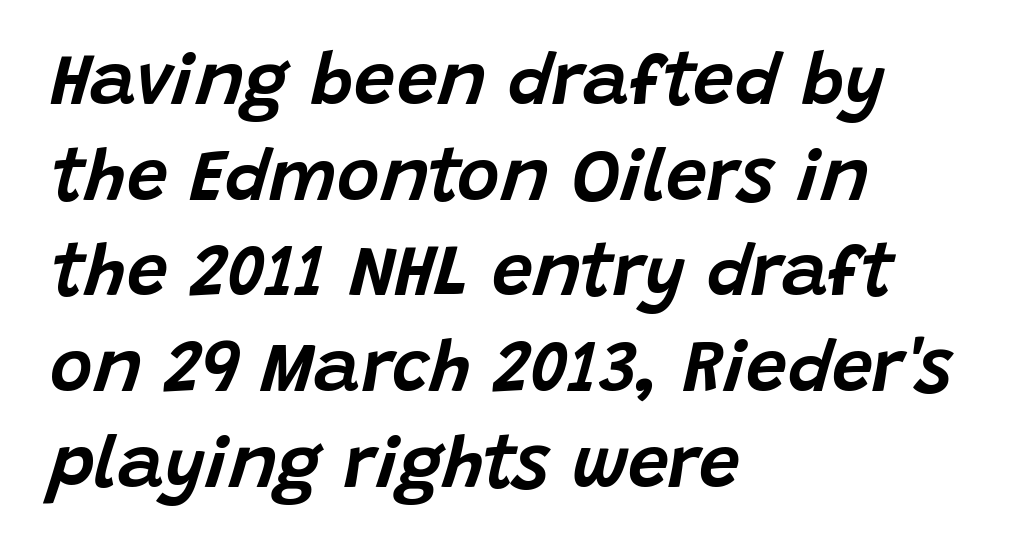
{"italic": "yes", "lean": "right", "slant_degrees": 15, "width": "normal", "stroke_contrast": "low", "x_height": "large", "monospaced": "no", "underline": "no", "align": "left", "line_spacing": "normal", "line_spacing_ratio": 1.31, "letter_spacing": "normal", "letter_spacing_em": 0.0, "glyph_px": 73}
